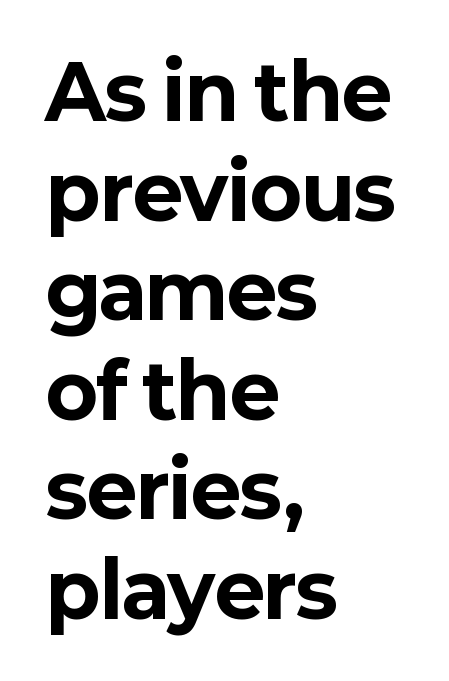
The image shows 76 px bold sans-serif type, upright; set left-aligned, normal line spacing (1.31x), normal letter spacing, not underlined; low stroke contrast and a medium x-height.
